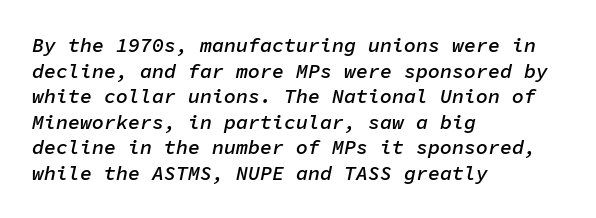
The rendering uses a moderate line-height, typical for paragraphs. The glyphs have the mass of a demibold cut, below bold. The passage shown has conventional tracking throughout. Only glyphs here, with clear space below each row. The passage is arranged the way most books set body copy — flush left. When letters slant like this, we call the style italic.
